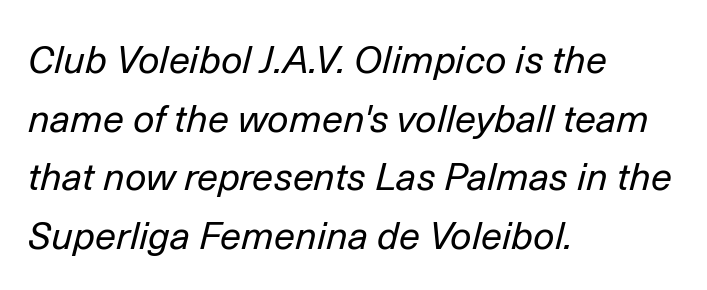
Between one letter and the next there's only the usual sliver of space. Think of a printed novel: that variable character pitch is what you see here. Summary of vertical rhythm: regular, with standard interline spacing. Which margin do the lines hug? The left one — the right edge is uneven. The letters are slanted; this is an italic face. Glance below the letters and you will spot only blank space.
